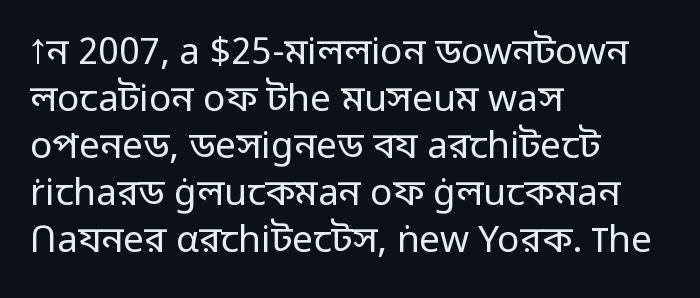
Q: Is the text bold? A: No.
Q: Is the text italic (slanted)? A: No, it is upright.
Q: Is the typeface a serif or a sans-serif typeface? A: Sans-serif.
Q: Is the text underlined? A: No.
Q: How is the paragraph aligned? A: Left-aligned.
Q: Is the spacing between letters normal or unusually wide? A: Normal.
Q: Is the spacing between lines tight, normal or loose? A: Normal.
Q: Width (condensed, normal, or wide)? A: Normal.
Q: Stroke contrast? A: Low.
Q: x-height? A: Medium.
Q: Monospaced? A: No.
